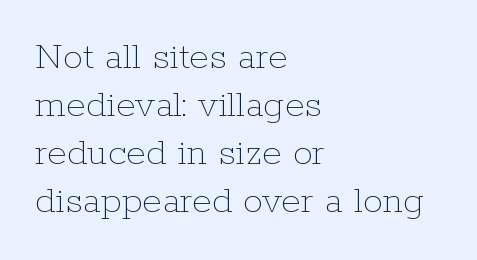
Counters stay open thanks to moderate or lighter strokes. Short note: letters normally spaced. Just letters on the line, the space beneath them empty. You could not count columns in this text — the font is proportionally spaced. The paragraph shown leans on its left margin.
